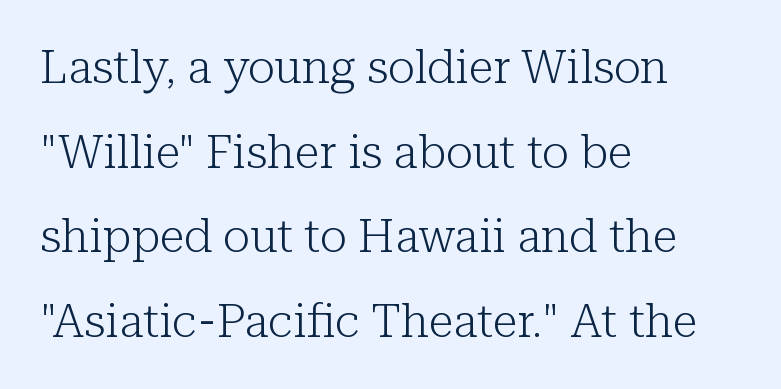
The image shows 46 px light serif type, upright; set left-aligned, line spacing 1.84x, normal letter spacing, not underlined; low stroke contrast and a medium x-height.
